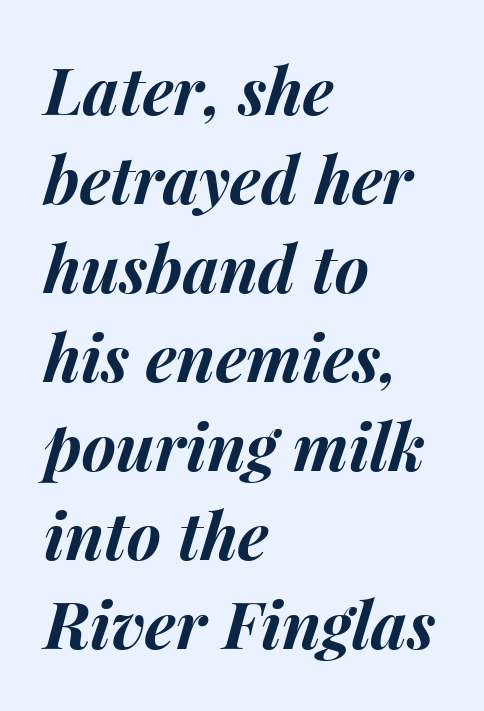
The image shows 65 px bold type, italic (leaning right); set left-aligned, normal line spacing (1.37x), normal letter spacing, not underlined; medium stroke contrast and a medium x-height.
